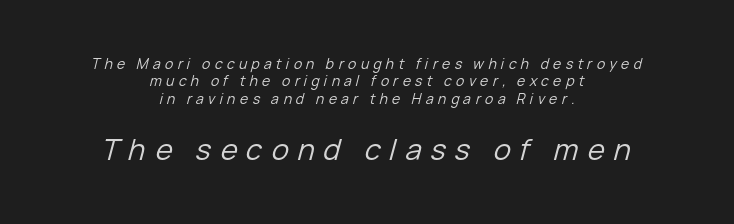
Q: Is the text bold? A: No.
Q: Is the text italic (slanted)? A: Yes, it leans right by about 15 degrees.
Q: Is the text underlined? A: No.
Q: How is the paragraph aligned? A: Centered.
Q: Is the spacing between letters normal or unusually wide? A: Unusually wide.
Q: Which block of text is set in a larger size, the first (top) or the second (bottom)? A: The second (bottom) one.
Q: Width (condensed, normal, or wide)? A: Normal.
Q: Stroke contrast? A: Low.
Q: x-height? A: Medium.
Q: Monospaced? A: No.
